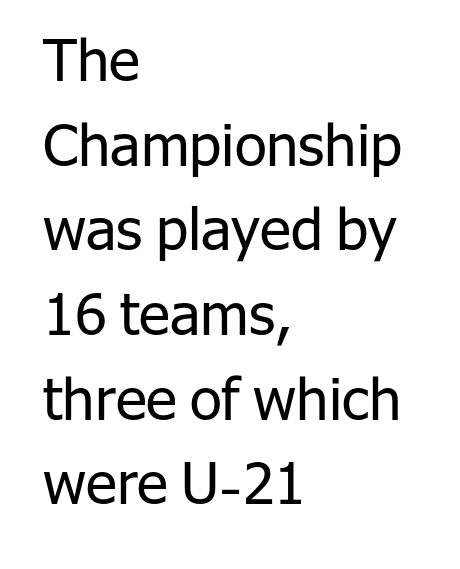
Q: Is the text bold? A: No.
Q: Is the text italic (slanted)? A: No, it is upright.
Q: Is the typeface a serif or a sans-serif typeface? A: Sans-serif.
Q: Is the text underlined? A: No.
Q: How is the paragraph aligned? A: Left-aligned.
Q: Is the spacing between letters normal or unusually wide? A: Normal.
Q: Is the spacing between lines tight, normal or loose? A: Normal.
Q: Width (condensed, normal, or wide)? A: Normal.
Q: Stroke contrast? A: Low.
Q: x-height? A: Medium.
Q: Monospaced? A: No.
